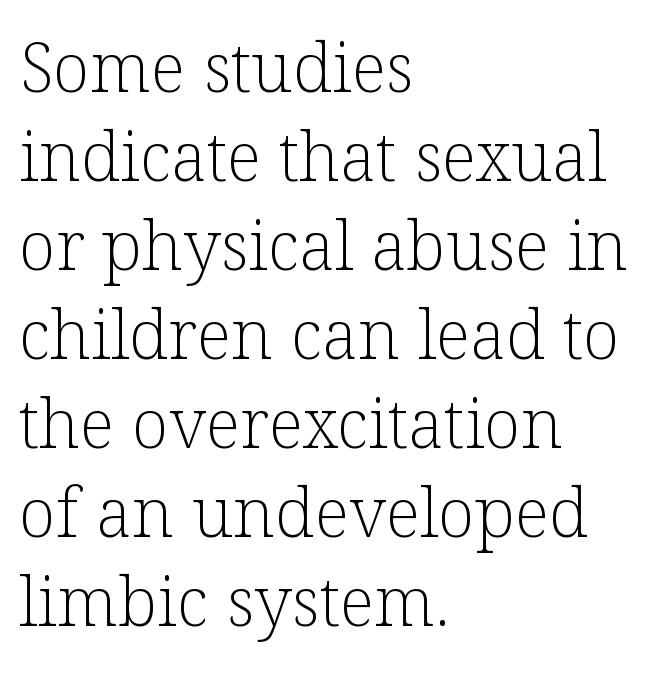
Q: Is the text bold? A: No.
Q: Is the text italic (slanted)? A: No, it is upright.
Q: Is the typeface a serif or a sans-serif typeface? A: Serif.
Q: Is the text underlined? A: No.
Q: How is the paragraph aligned? A: Left-aligned.
Q: Is the spacing between letters normal or unusually wide? A: Normal.
Q: Is the spacing between lines tight, normal or loose? A: Normal.
Q: Width (condensed, normal, or wide)? A: Normal.
Q: Stroke contrast? A: Low.
Q: x-height? A: Medium.
Q: Monospaced? A: No.
